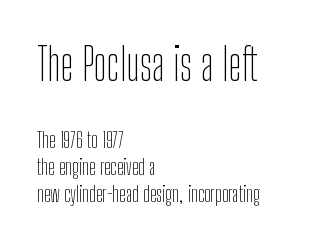
{"serif": "no", "italic": "no", "bold": "no", "weight": "thin", "width": "condensed", "stroke_contrast": "low", "x_height": "medium", "monospaced": "no", "underline": "no", "align": "left", "line_spacing_ratio": 1.23, "letter_spacing": "normal", "letter_spacing_em": 0.0, "larger_block": "first", "size_ratio": 2.0, "glyph_px": 44}
